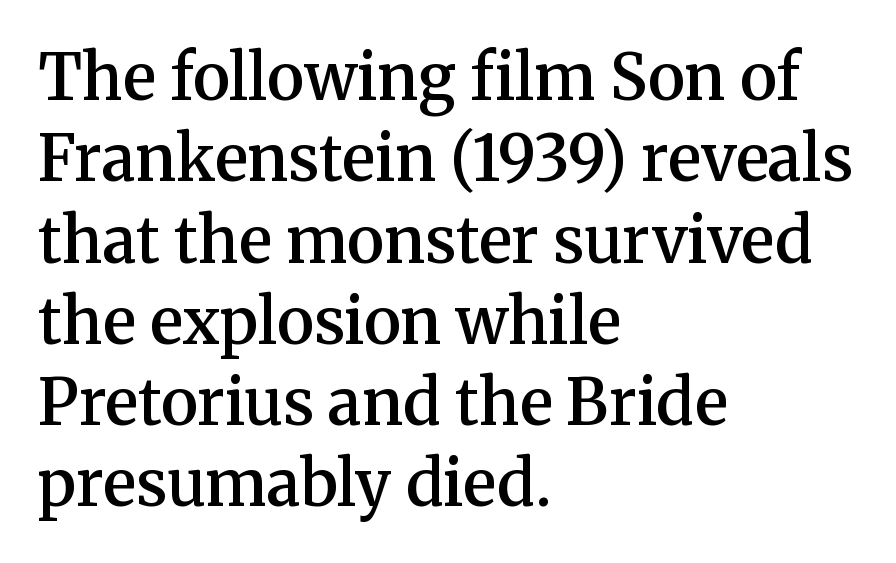
Q: Is the text bold? A: Semi-bold.
Q: Is the text italic (slanted)? A: No, it is upright.
Q: Is the typeface a serif or a sans-serif typeface? A: Serif.
Q: Is the text underlined? A: No.
Q: How is the paragraph aligned? A: Left-aligned.
Q: Is the spacing between letters normal or unusually wide? A: Normal.
Q: Is the spacing between lines tight, normal or loose? A: Normal.
Q: Width (condensed, normal, or wide)? A: Normal.
Q: Stroke contrast? A: Medium.
Q: x-height? A: Medium.
Q: Monospaced? A: No.
